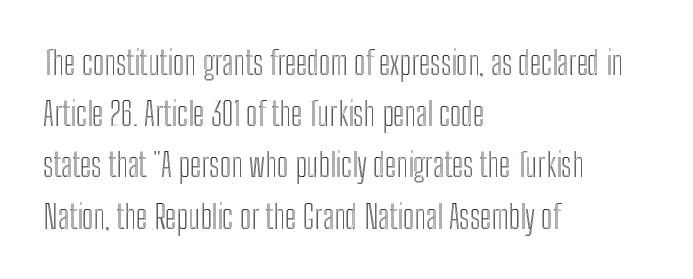
The image shows 32 px condensed type, upright; set left-aligned, normal line spacing (1.6x), normal letter spacing, not underlined; a medium x-height.
